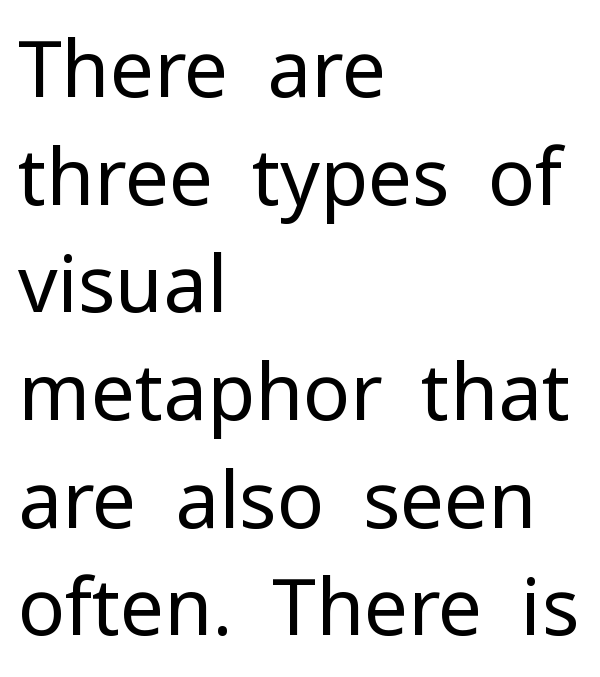
The image shows 78 px regular-weight sans-serif type, upright; set left-aligned, normal line spacing (1.38x), normal letter spacing, not underlined; low stroke contrast and a medium x-height.
